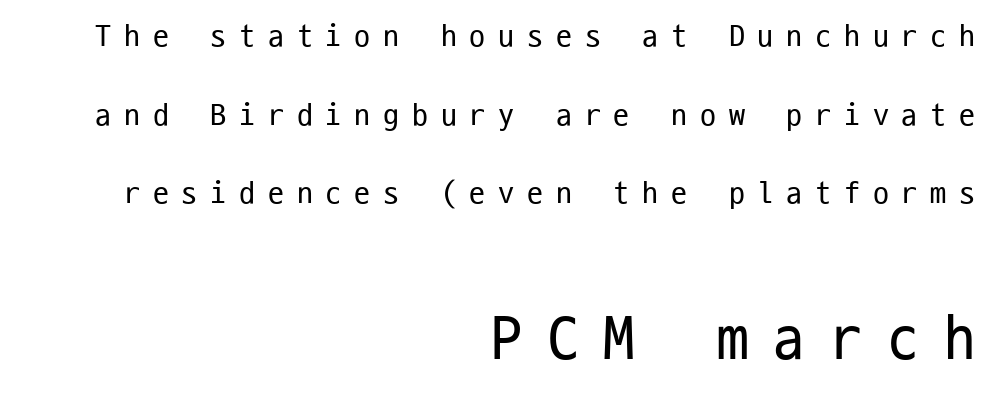
Here the designer chose a console-style face with uniform glyph widths. Weight: not bold — regular or lighter. This rendering employs a face without finishing strokes, i.e., a sans-serif. Bare-footed words on every line. Italic: no, the glyphs are upright roman.
